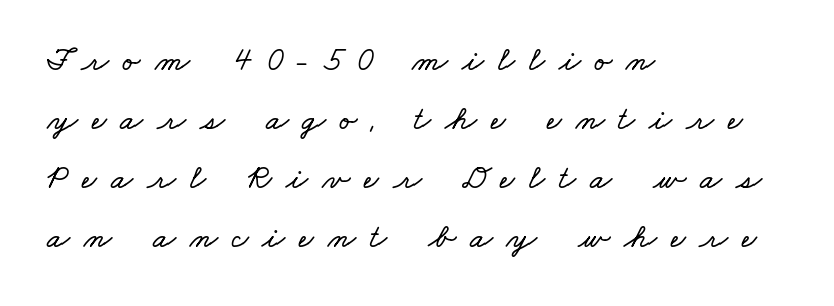
Observe the wide spacing: letters keep a clear distance from each other. Note the varied advance widths — an 'i' is clearly narrower than an 'm'. The compositor pushed each line to the left boundary. The space beneath each line is pristine and unruled.
